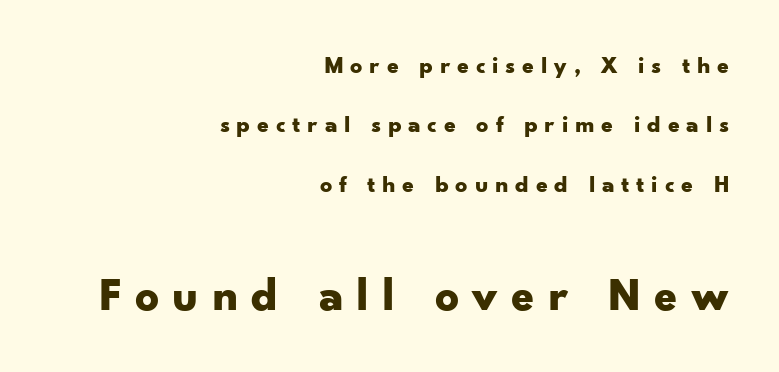
{"serif": "no", "italic": "no", "bold": "yes", "weight": "bold", "width": "wide", "stroke_contrast": "low", "x_height": "small", "monospaced": "no", "underline": "no", "align": "right", "line_spacing": "loose", "line_spacing_ratio": 2.47, "letter_spacing": "wide", "letter_spacing_em": 0.28, "larger_block": "second", "size_ratio": 1.96, "glyph_px": 47}
